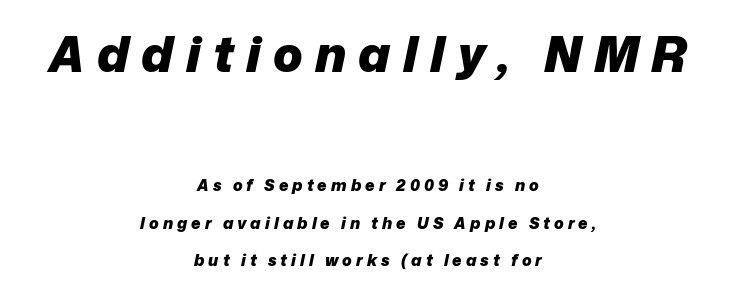
These lines stack symmetrically, like a column narrowing and widening about its center. Is there much room between lines? Yes — plenty of vertical air separates them. Do the characters align in a grid? No, the font is proportional. The font is running at its bold setting. Is the lower block the larger one? No — the upper block carries the bigger type. The passage shown leans; its letterforms are oblique.
